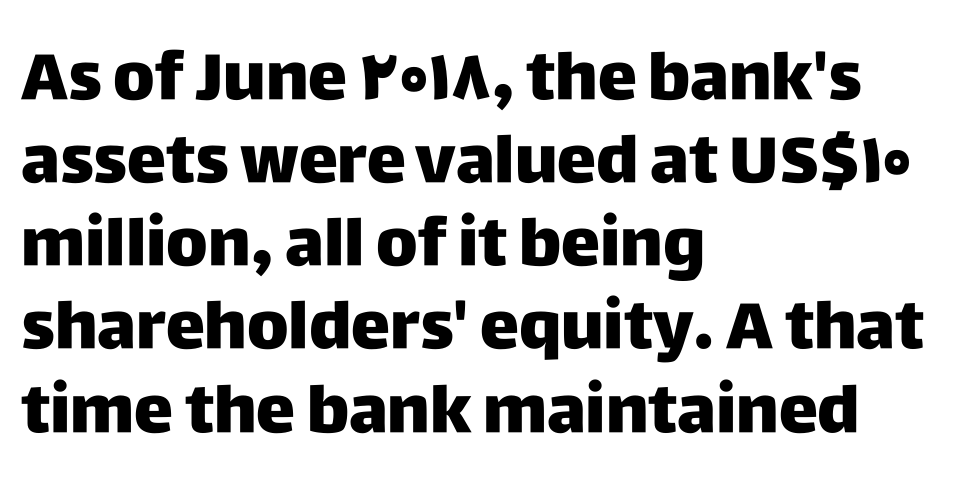
The image shows 66 px sans-serif type, upright; set left-aligned, normal line spacing (1.26x), normal letter spacing, not underlined; low stroke contrast and a large x-height.
